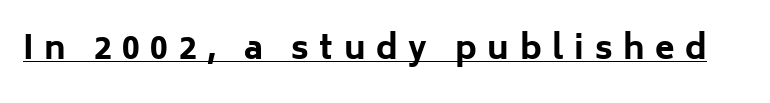
The image shows 32 px bold sans-serif type, upright; set unusually wide letter spacing (+0.33 em), underlined; low stroke contrast and a medium x-height.
